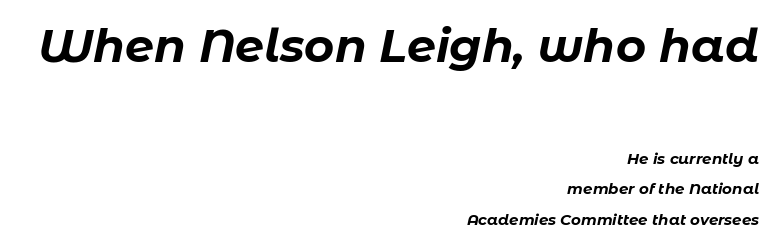
{"italic": "yes", "lean": "right", "slant_degrees": 11, "bold": "yes", "weight": "bold", "width": "normal", "stroke_contrast": "low", "x_height": "medium", "monospaced": "no", "underline": "no", "align": "right", "line_spacing": "loose", "line_spacing_ratio": 2.06, "letter_spacing": "normal", "letter_spacing_em": 0.0, "larger_block": "first", "size_ratio": 3.07, "glyph_px": 46}
